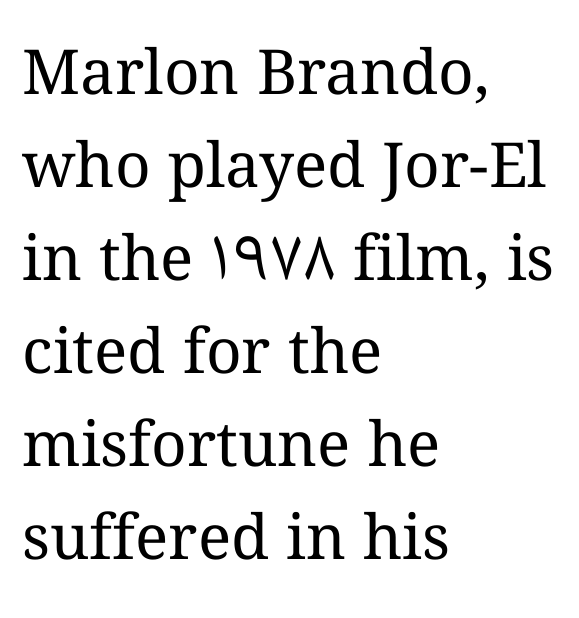
Q: Is the text bold? A: No.
Q: Is the text italic (slanted)? A: No, it is upright.
Q: Is the text underlined? A: No.
Q: How is the paragraph aligned? A: Left-aligned.
Q: Is the spacing between letters normal or unusually wide? A: Normal.
Q: Is the spacing between lines tight, normal or loose? A: Normal.
Q: Width (condensed, normal, or wide)? A: Normal.
Q: Stroke contrast? A: Medium.
Q: x-height? A: Medium.
Q: Monospaced? A: No.
